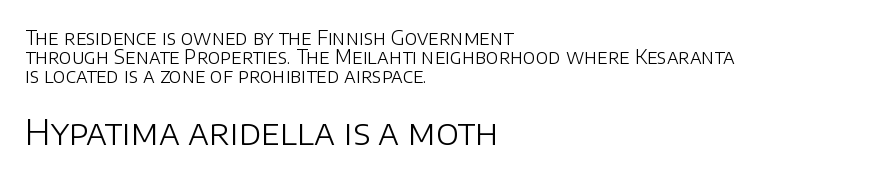
{"serif": "no", "italic": "no", "bold": "no", "weight": "light", "width": "normal", "stroke_contrast": "low", "x_height": "large", "monospaced": "no", "underline": "no", "align": "left", "line_spacing": "tight", "line_spacing_ratio": 1.0, "letter_spacing": "normal", "letter_spacing_em": 0.0, "larger_block": "second", "size_ratio": 1.79, "glyph_px": 34}
